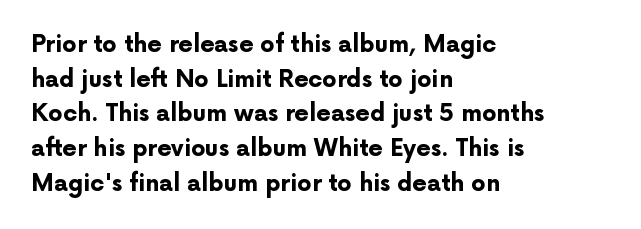
Every stem runs plumb, perpendicular to the baseline. The typesetting leans heavy: a genuine bold. Anything drawn beneath the words? Only blank space. The paragraph shown leans on its left margin. In terms of letterspacing, this is plain default setting. The space between consecutive lines is moderate.
